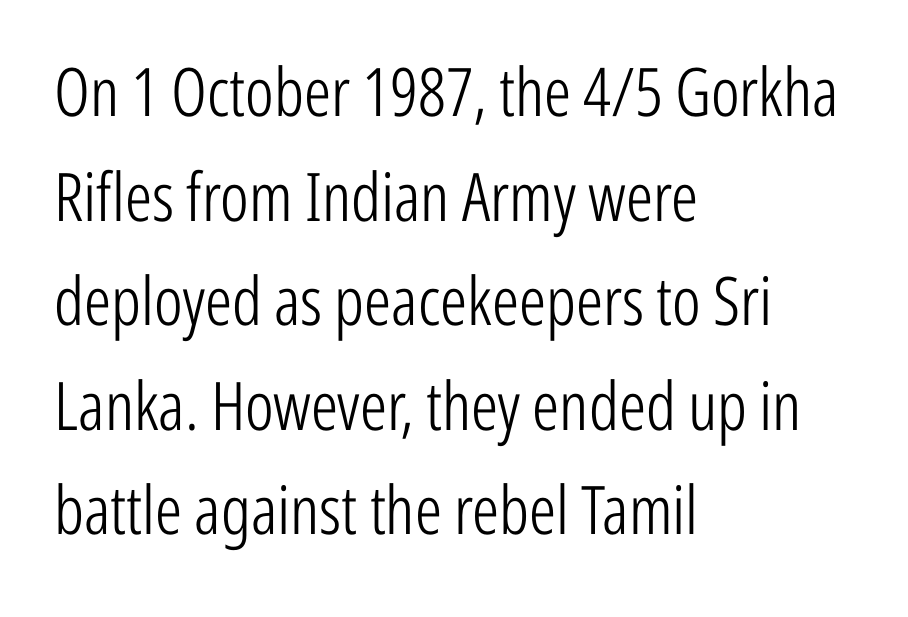
The image shows 67 px light, condensed sans-serif type, upright; set left-aligned, normal line spacing (1.56x), normal letter spacing, not underlined; low stroke contrast and a medium x-height.
